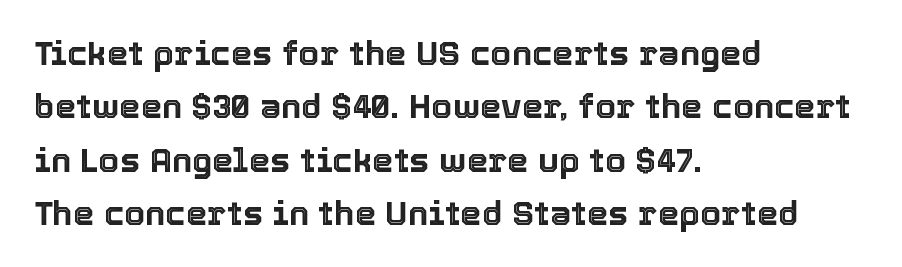
{"italic": "no", "width": "normal", "x_height": "medium", "monospaced": "no", "underline": "no", "align": "left", "line_spacing": "normal", "line_spacing_ratio": 1.57, "letter_spacing": "normal", "letter_spacing_em": 0.0, "glyph_px": 34}
